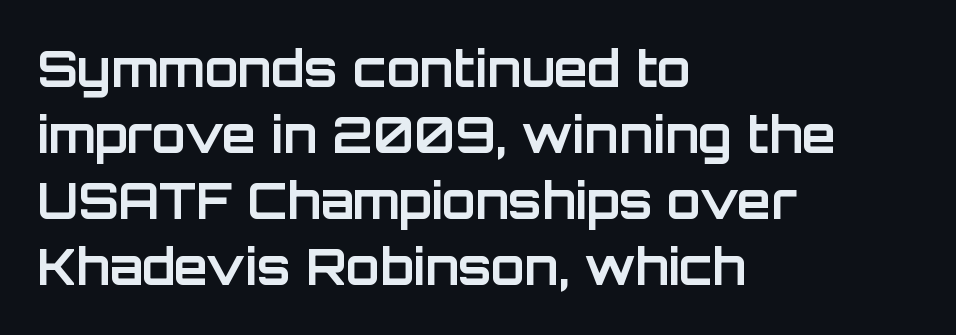
On the weight axis this lands at bold, roughly 700. The characters display no serif detailing; their extremities are plain. Alignment: flush left. Style check: upright. What stands out about the letter spacing? Nothing — it is the standard amount.
